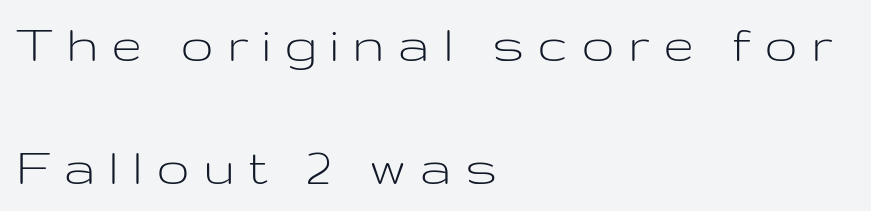
Q: Is the text bold? A: No.
Q: Is the text italic (slanted)? A: No, it is upright.
Q: Is the typeface a serif or a sans-serif typeface? A: Sans-serif.
Q: Is the text underlined? A: No.
Q: How is the paragraph aligned? A: Left-aligned.
Q: Is the spacing between letters normal or unusually wide? A: Unusually wide.
Q: Is the spacing between lines tight, normal or loose? A: Loose.
Q: Width (condensed, normal, or wide)? A: Wide.
Q: Stroke contrast? A: Low.
Q: x-height? A: Medium.
Q: Monospaced? A: No.
